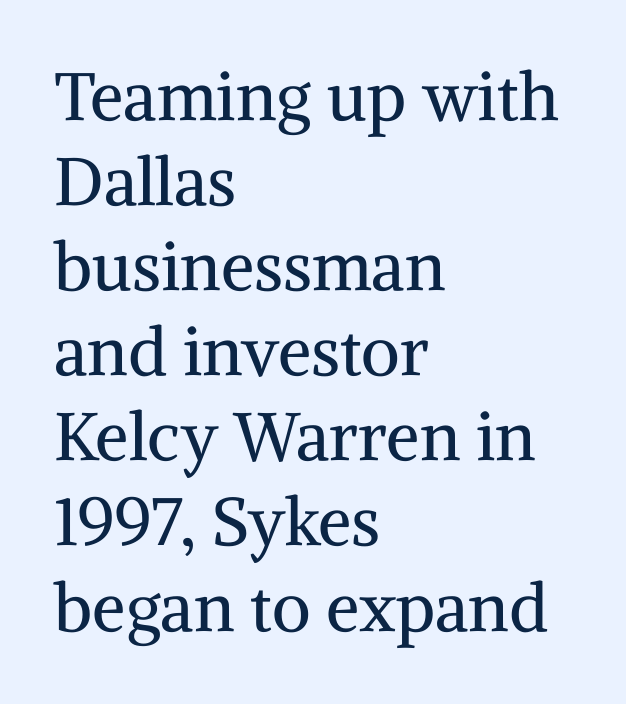
{"serif": "yes", "italic": "no", "bold": "no", "weight": "regular", "width": "normal", "stroke_contrast": "medium", "x_height": "medium", "monospaced": "no", "underline": "no", "align": "left", "line_spacing": "normal", "line_spacing_ratio": 1.27, "letter_spacing": "normal", "letter_spacing_em": 0.0, "glyph_px": 67}
